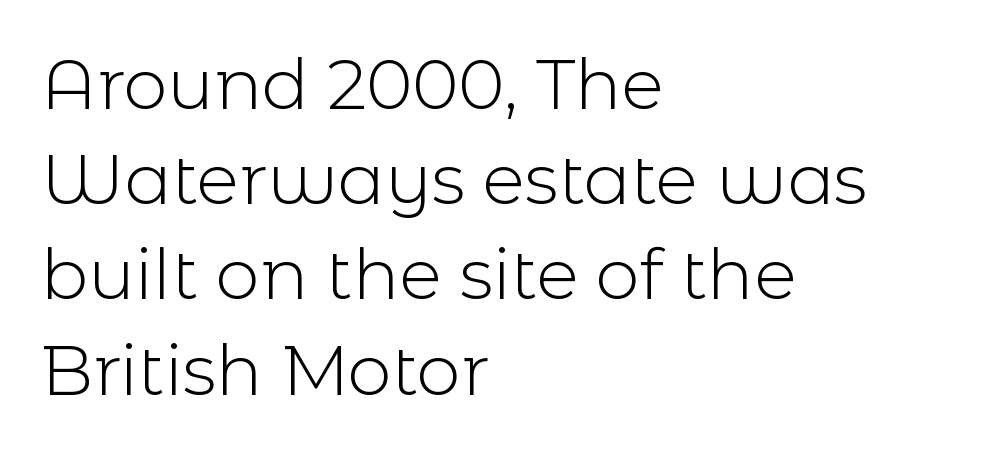
The image shows 70 px light sans-serif type, upright; set left-aligned, normal line spacing (1.36x), normal letter spacing, not underlined; a medium x-height.
